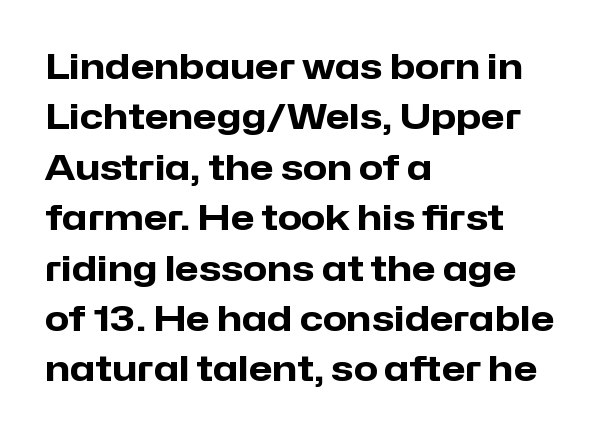
{"serif": "no", "italic": "no", "bold": "yes", "weight": "heavy", "width": "normal", "stroke_contrast": "low", "x_height": "medium", "monospaced": "no", "underline": "no", "align": "left", "line_spacing": "normal", "line_spacing_ratio": 1.44, "letter_spacing": "normal", "letter_spacing_em": 0.0, "glyph_px": 35}
